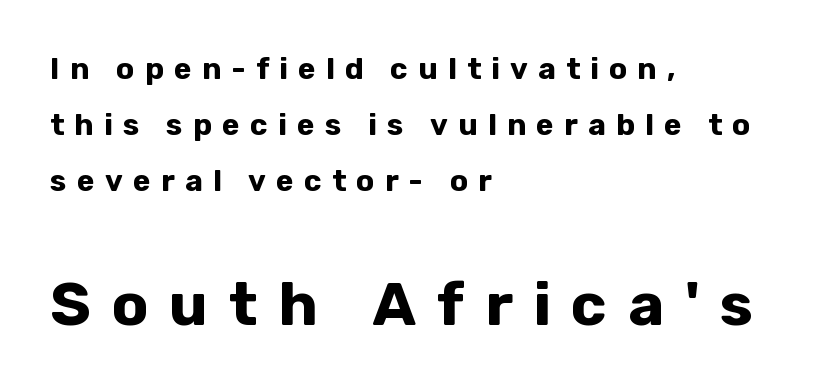
The image shows 61 px bold sans-serif type, upright; set left-aligned, line spacing 1.87x, unusually wide letter spacing (+0.34 em), not underlined; the second (bottom) block is 2.03x larger; low stroke contrast and a medium x-height.
